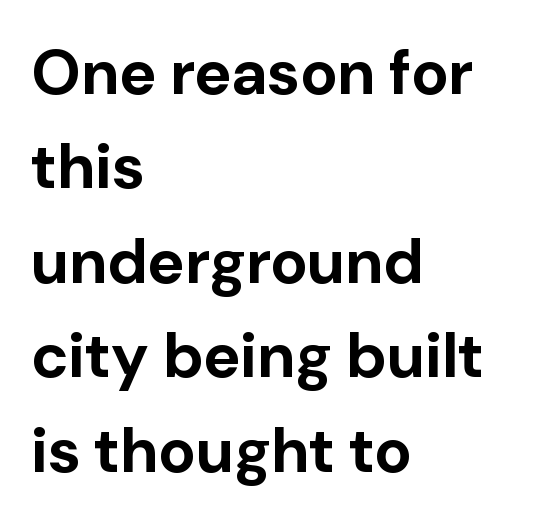
Nothing sits at the stroke ends, so this counts as sans-serif. Do the characters align in a grid? No, the font is proportional. This is roman type, the default non-slanted kind. Caption: multi-line text, flush left, ragged right. Heavy-handed strokes throughout: this text is bold.
